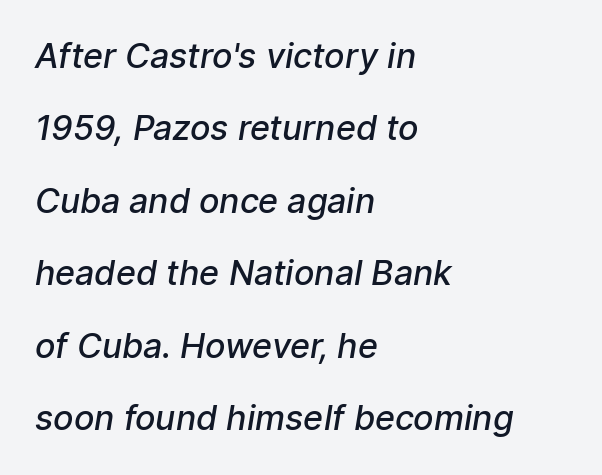
Q: Is the text bold? A: Semi-bold.
Q: Is the typeface a serif or a sans-serif typeface? A: Sans-serif.
Q: Is the text underlined? A: No.
Q: How is the paragraph aligned? A: Left-aligned.
Q: Is the spacing between letters normal or unusually wide? A: Normal.
Q: Is the spacing between lines tight, normal or loose? A: Loose.
Q: Width (condensed, normal, or wide)? A: Normal.
Q: Stroke contrast? A: Low.
Q: x-height? A: Medium.
Q: Monospaced? A: No.
